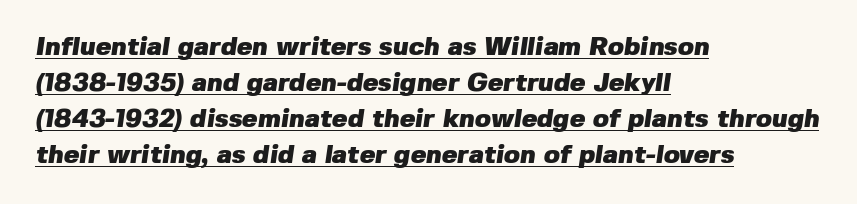
The image shows 26 px bold type; set left-aligned, normal line spacing (1.38x), normal letter spacing, underlined.
